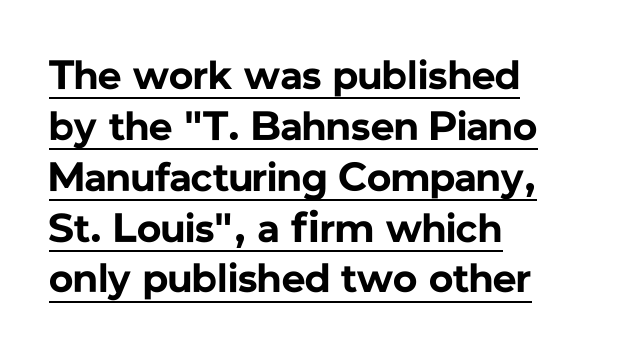
Serif or sans? Sans — the stroke terminals are bare. Does the copy run flush right? No — it runs flush left. The font is running at its bold setting. You can tell it's not italic because the verticals are truly vertical. Glyph-to-glyph distance matches everyday printed text. A typesetter would call this proportional, since set widths differ per character.
